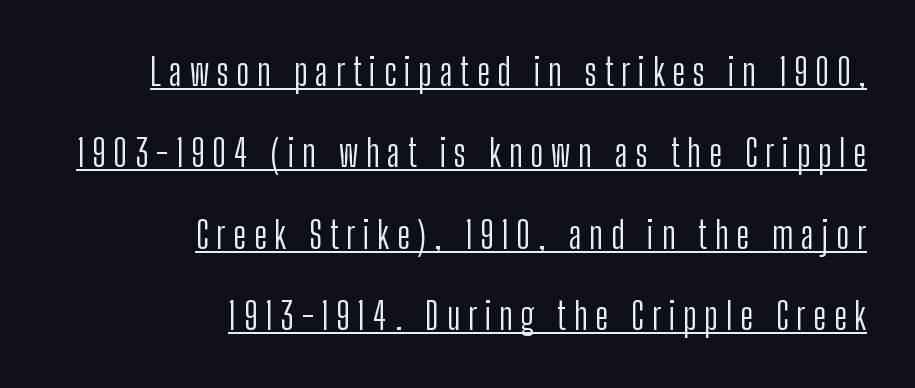
{"serif": "no", "italic": "no", "bold": "no", "weight": "light", "width": "condensed", "stroke_contrast": "low", "x_height": "medium", "monospaced": "no", "underline": "yes", "align": "right", "line_spacing": "loose", "line_spacing_ratio": 2.2, "letter_spacing": "wide", "letter_spacing_em": 0.21, "glyph_px": 37}
